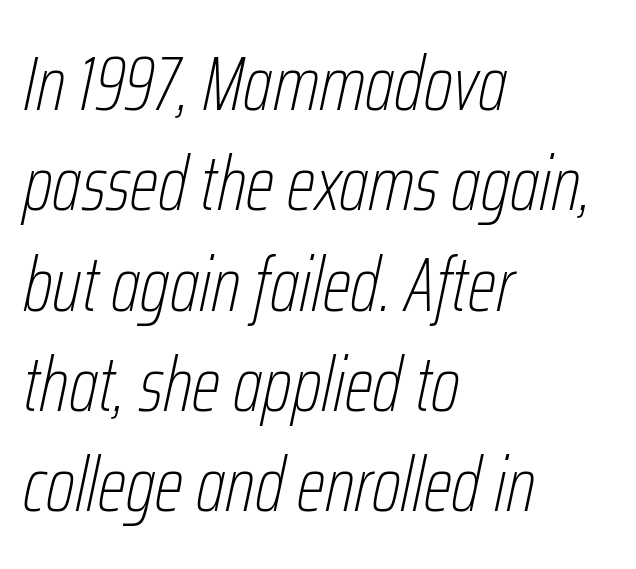
Q: Is the text bold? A: No.
Q: Is the text italic (slanted)? A: Yes, it leans right by about 12 degrees.
Q: Is the text underlined? A: No.
Q: How is the paragraph aligned? A: Left-aligned.
Q: Is the spacing between letters normal or unusually wide? A: Normal.
Q: Is the spacing between lines tight, normal or loose? A: Normal.
Q: Width (condensed, normal, or wide)? A: Condensed.
Q: Stroke contrast? A: Low.
Q: x-height? A: Medium.
Q: Monospaced? A: No.
